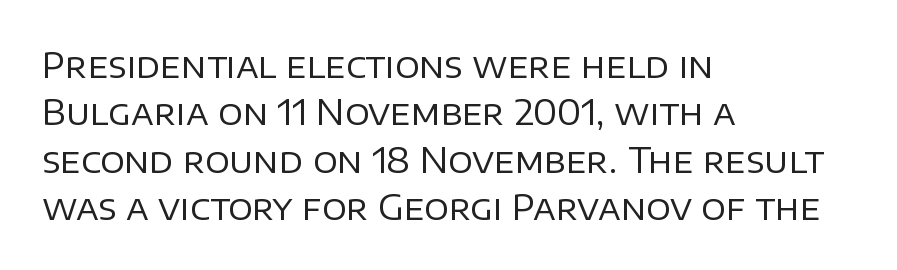
What kind of face is this? One without serifs — a sans. Nothing unusual about the tracking: characters are spaced as the font intends. The baseline area is clear. You could not count columns in this text — the font is proportionally spaced. Visually the block forms a straight wall on the left and a jagged coastline on the right.
